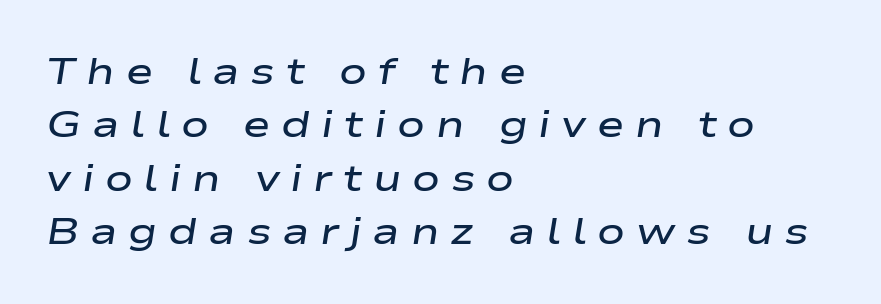
Q: Is the text bold? A: Semi-bold.
Q: Is the text italic (slanted)? A: Yes, it leans right by about 9 degrees.
Q: Is the text underlined? A: No.
Q: How is the paragraph aligned? A: Left-aligned.
Q: Is the spacing between letters normal or unusually wide? A: Unusually wide.
Q: Is the spacing between lines tight, normal or loose? A: Normal.
Q: Width (condensed, normal, or wide)? A: Wide.
Q: Stroke contrast? A: Low.
Q: x-height? A: Medium.
Q: Monospaced? A: No.
